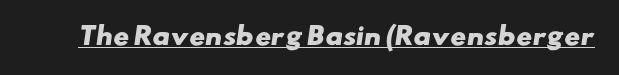
Q: Is the text bold? A: Yes.
Q: Is the text underlined? A: Yes.
Q: Is the spacing between letters normal or unusually wide? A: Normal.
